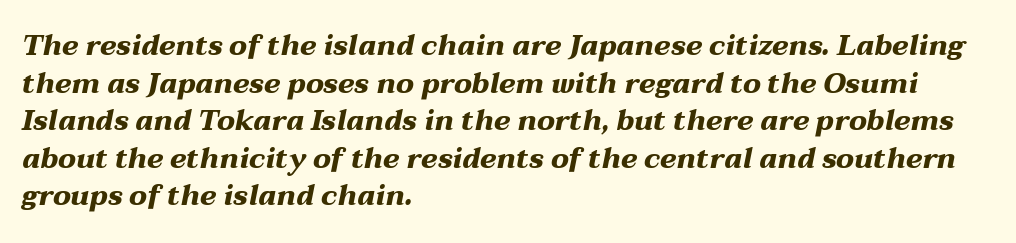
The typography opts for an oblique posture over an upright one. Do the characters align in a grid? No, the font is proportional. Plenty of ink on the page — the face is bold. Vertically, the passage feels balanced, rows spaced as you'd expect.
